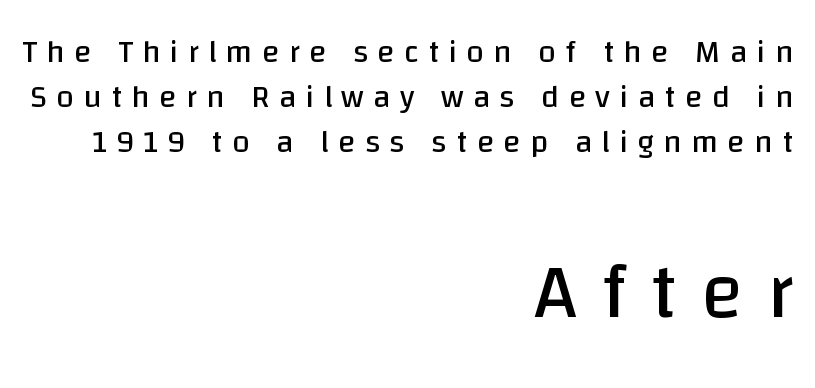
Q: Is the text bold? A: No.
Q: Is the text italic (slanted)? A: No, it is upright.
Q: Is the typeface a serif or a sans-serif typeface? A: Sans-serif.
Q: Is the text underlined? A: No.
Q: How is the paragraph aligned? A: Right-aligned.
Q: Is the spacing between letters normal or unusually wide? A: Unusually wide.
Q: Is the spacing between lines tight, normal or loose? A: Normal.
Q: Which block of text is set in a larger size, the first (top) or the second (bottom)? A: The second (bottom) one.
Q: Width (condensed, normal, or wide)? A: Normal.
Q: Stroke contrast? A: Low.
Q: x-height? A: Large.
Q: Monospaced? A: No.
